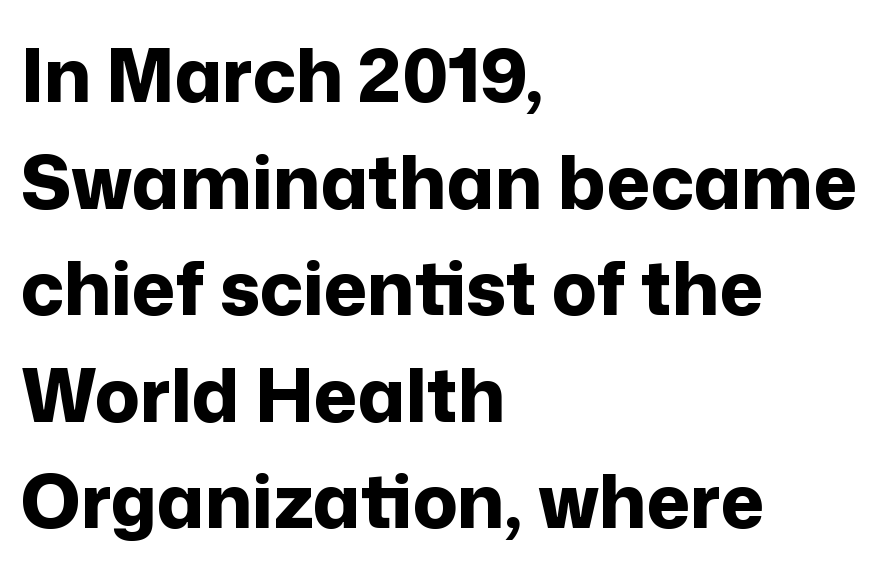
Q: Is the text bold? A: Yes.
Q: Is the text italic (slanted)? A: No, it is upright.
Q: Is the typeface a serif or a sans-serif typeface? A: Sans-serif.
Q: Is the text underlined? A: No.
Q: How is the paragraph aligned? A: Left-aligned.
Q: Is the spacing between letters normal or unusually wide? A: Normal.
Q: Is the spacing between lines tight, normal or loose? A: Normal.
Q: Width (condensed, normal, or wide)? A: Normal.
Q: Stroke contrast? A: Low.
Q: x-height? A: Medium.
Q: Monospaced? A: No.
